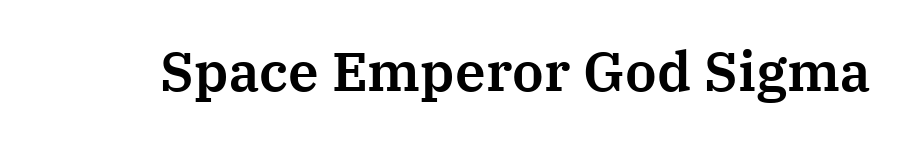
A typesetter would call this proportional, since set widths differ per character. The line texture is even and compact thanks to regular tracking. Does the lettering tilt? It doesn't — this is upright. The baseline area is clear. The type family on display is of the serif kind.
